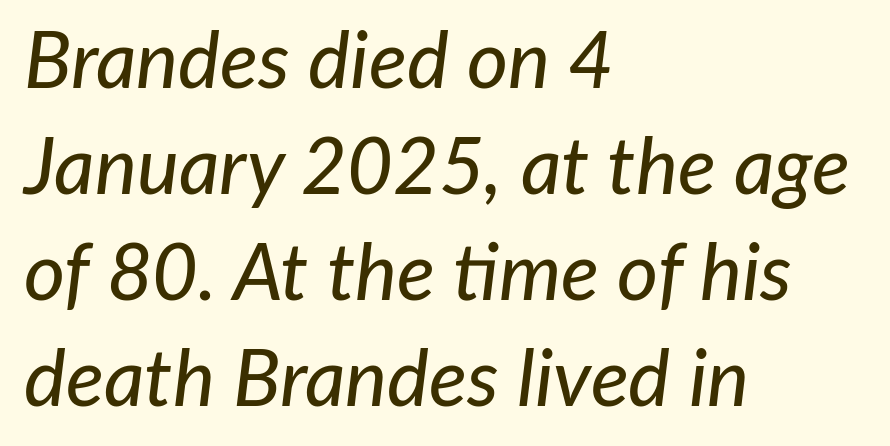
Q: Is the text italic (slanted)? A: Yes, it leans right by about 7 degrees.
Q: Is the text underlined? A: No.
Q: How is the paragraph aligned? A: Left-aligned.
Q: Is the spacing between letters normal or unusually wide? A: Normal.
Q: Is the spacing between lines tight, normal or loose? A: Normal.
Q: Width (condensed, normal, or wide)? A: Normal.
Q: Stroke contrast? A: Low.
Q: x-height? A: Medium.
Q: Monospaced? A: No.
